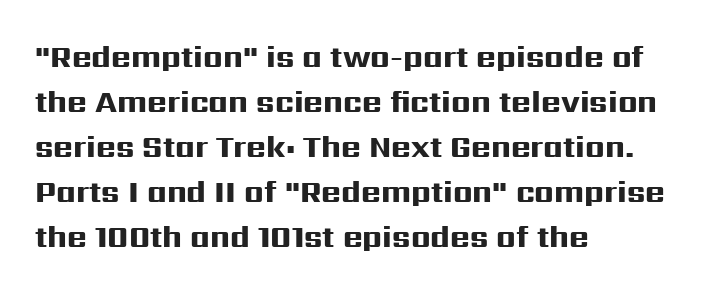
The image shows 30 px heavy, wide sans-serif type, upright; set left-aligned, normal line spacing (1.5x), normal letter spacing, not underlined; high stroke contrast and a medium x-height.
